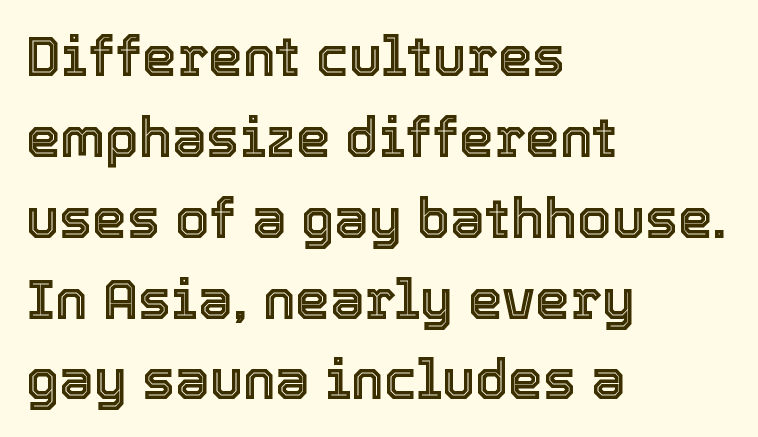
Q: Is the text italic (slanted)? A: No, it is upright.
Q: Is the text underlined? A: No.
Q: How is the paragraph aligned? A: Left-aligned.
Q: Is the spacing between letters normal or unusually wide? A: Normal.
Q: Is the spacing between lines tight, normal or loose? A: Normal.
Q: Width (condensed, normal, or wide)? A: Normal.
Q: x-height? A: Medium.
Q: Monospaced? A: No.
